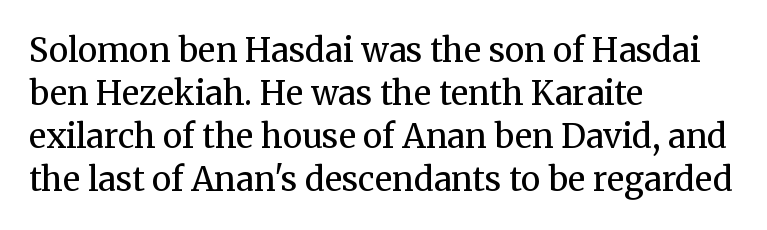
The image shows 33 px regular-weight serif type, upright; set left-aligned, normal line spacing (1.3x), normal letter spacing, not underlined; medium stroke contrast and a medium x-height.
